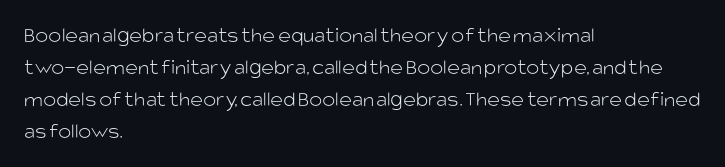
Q: Is the text bold? A: No.
Q: Is the text italic (slanted)? A: No, it is upright.
Q: Is the text underlined? A: No.
Q: How is the paragraph aligned? A: Left-aligned.
Q: Is the spacing between letters normal or unusually wide? A: Normal.
Q: Is the spacing between lines tight, normal or loose? A: Normal.
